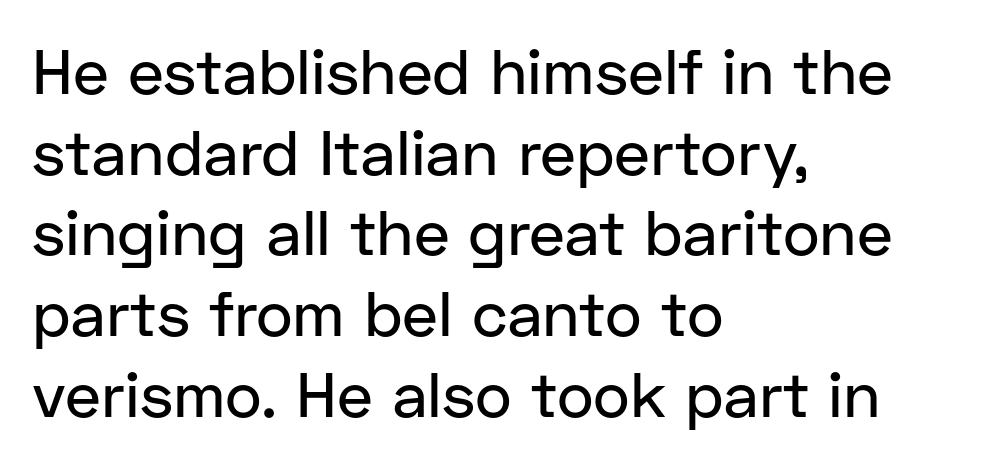
Q: Is the text italic (slanted)? A: No, it is upright.
Q: Is the typeface a serif or a sans-serif typeface? A: Sans-serif.
Q: Is the text underlined? A: No.
Q: How is the paragraph aligned? A: Left-aligned.
Q: Is the spacing between letters normal or unusually wide? A: Normal.
Q: Is the spacing between lines tight, normal or loose? A: Normal.
Q: Width (condensed, normal, or wide)? A: Normal.
Q: Stroke contrast? A: Low.
Q: x-height? A: Medium.
Q: Monospaced? A: No.
